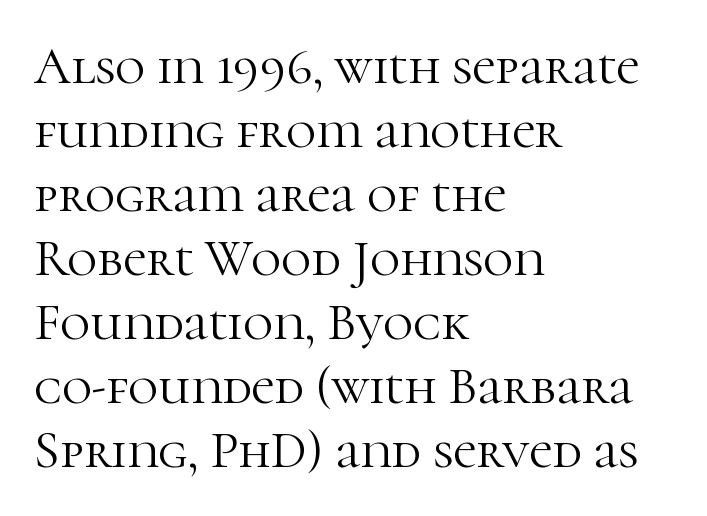
Where is the straight margin? On the left. Nobody touched the tracking dial on this one. You can tell it's not italic because the verticals are truly vertical. No extra ink here — the face is not bold. The face used here is proportionally spaced, like ordinary book or web type. Underline: absent.
